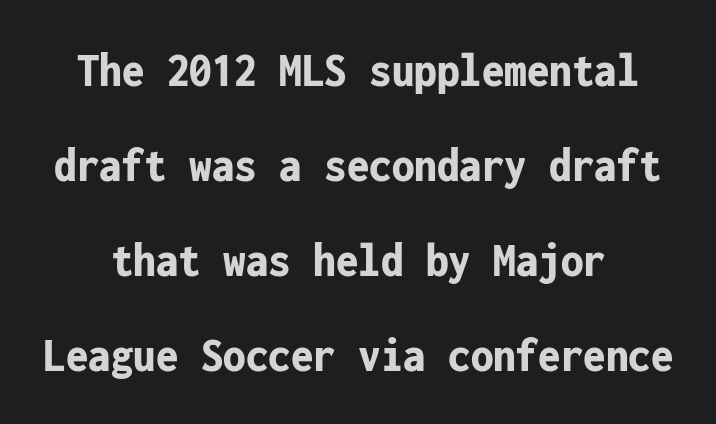
Where is the straight margin? There isn't one; the lines are centered. The space between consecutive lines is lavish. The strokes are fattened all the way to bold. This sample uses a sans-serif face. The words here are not underlined.
